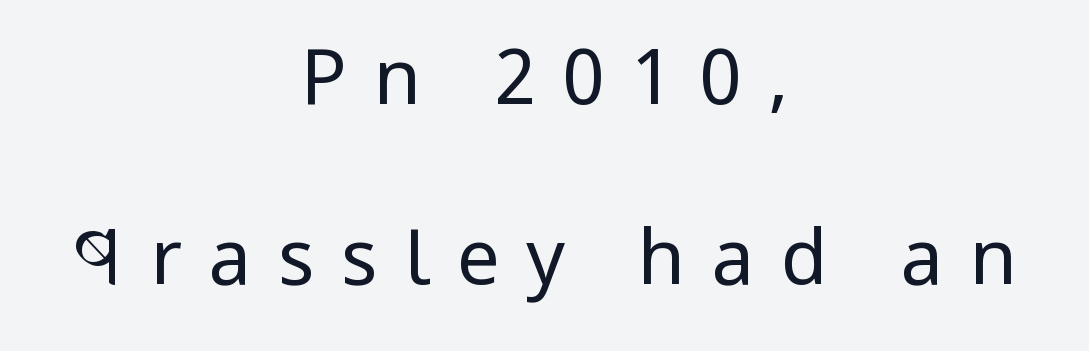
Caption: face not bold, strokes unweighted. The leading is generous, giving the passage an open texture. Anything drawn beneath the words? Only blank space. Are there feet on the stems? There aren't — it's a sans. The letters advance in unequal steps, a hallmark of proportional type. Does the lettering tilt? It doesn't — this is upright.
